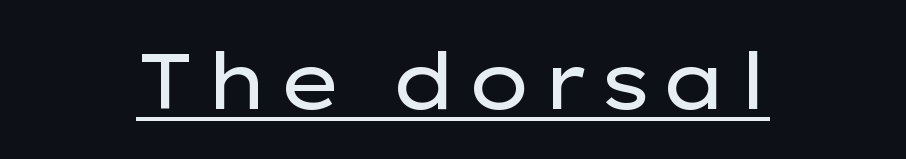
The image shows 79 px regular-weight, wide sans-serif type, upright; set centered, underlined; low stroke contrast and a medium x-height.
